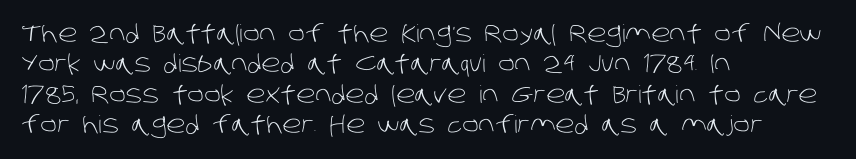
The image shows 24 px text type; set left-aligned, normal line spacing (1.27x), normal letter spacing, not underlined.
